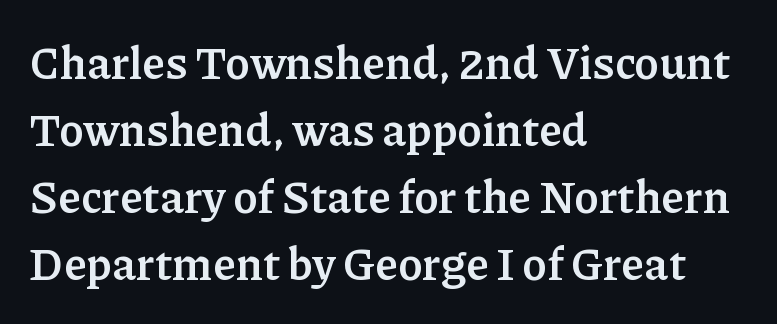
The image shows 45 px semibold serif type, upright; set left-aligned, normal line spacing (1.49x), normal letter spacing, not underlined; low stroke contrast and a medium x-height.
